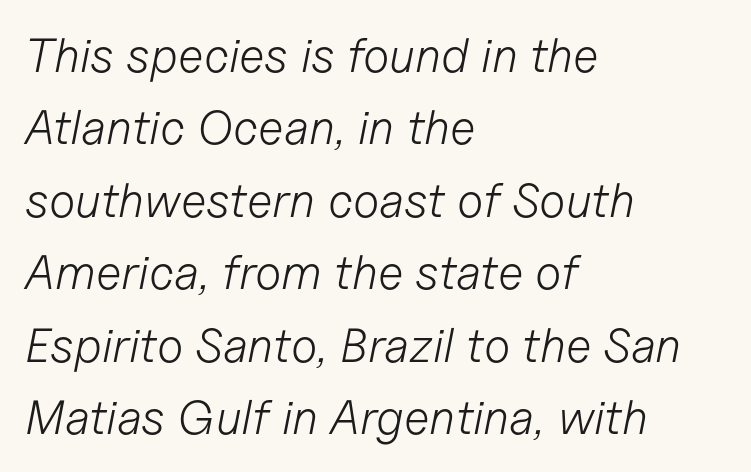
The image shows 48 px light type, italic (leaning right); set left-aligned, normal line spacing (1.51x), normal letter spacing, not underlined; low stroke contrast and a medium x-height.
